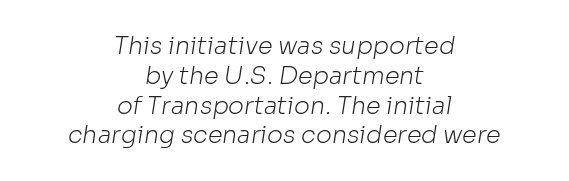
{"bold": "no", "underline": "no", "align": "center", "line_spacing_ratio": 1.24, "letter_spacing": "normal", "letter_spacing_em": 0.0, "glyph_px": 24}
